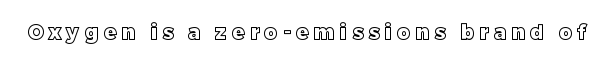
Nobody drew a line under any word here. Someone cranked the tracking dial way up on this one. A typesetter would mark this as roman, not italic.
